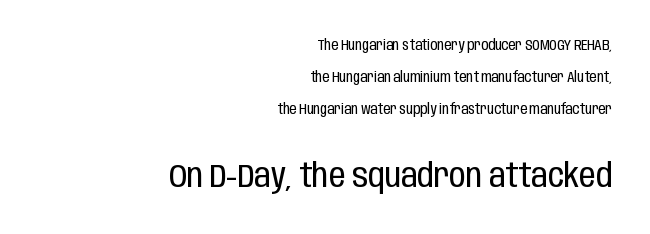
{"serif": "no", "italic": "no", "bold": "no", "weight": "regular", "width": "condensed", "stroke_contrast": "low", "x_height": "large", "monospaced": "no", "underline": "no", "align": "right", "line_spacing": "loose", "line_spacing_ratio": 2.28, "letter_spacing": "normal", "letter_spacing_em": 0.0, "larger_block": "second", "size_ratio": 2.36, "glyph_px": 33}
